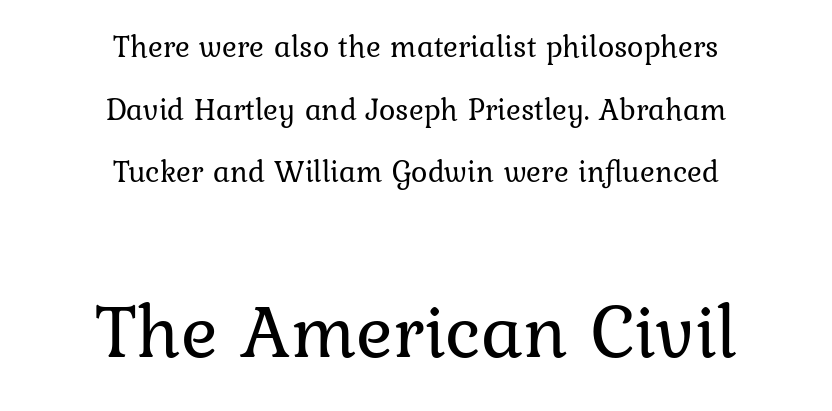
The image shows 77 px regular-weight serif type, upright; set centered, loose line spacing (2.02x), normal letter spacing, not underlined; the second (bottom) block is 2.48x larger; low stroke contrast and a medium x-height.
